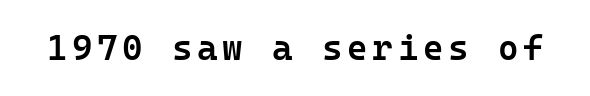
{"serif": "no", "italic": "no", "bold": "semi", "weight": "semibold", "width": "normal", "stroke_contrast": "low", "x_height": "medium", "monospaced": "yes", "underline": "no", "glyph_px": 35}
